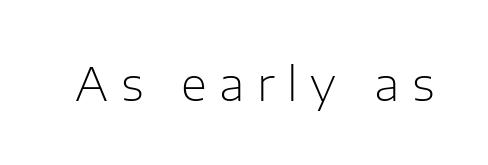
The image shows 45 px light sans-serif type, upright; set unusually wide letter spacing (+0.28 em), not underlined; low stroke contrast and a medium x-height.
